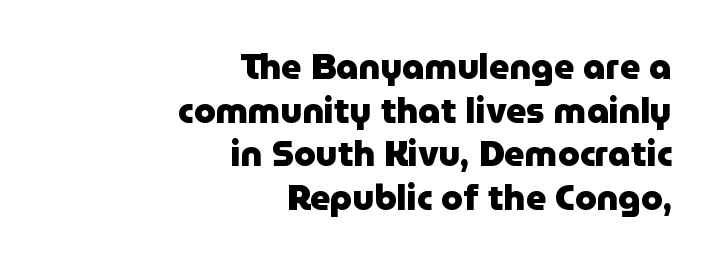
The image shows 35 px heavy sans-serif type, upright; set right-aligned, normal line spacing (1.25x), normal letter spacing, not underlined; low stroke contrast and a medium x-height.
